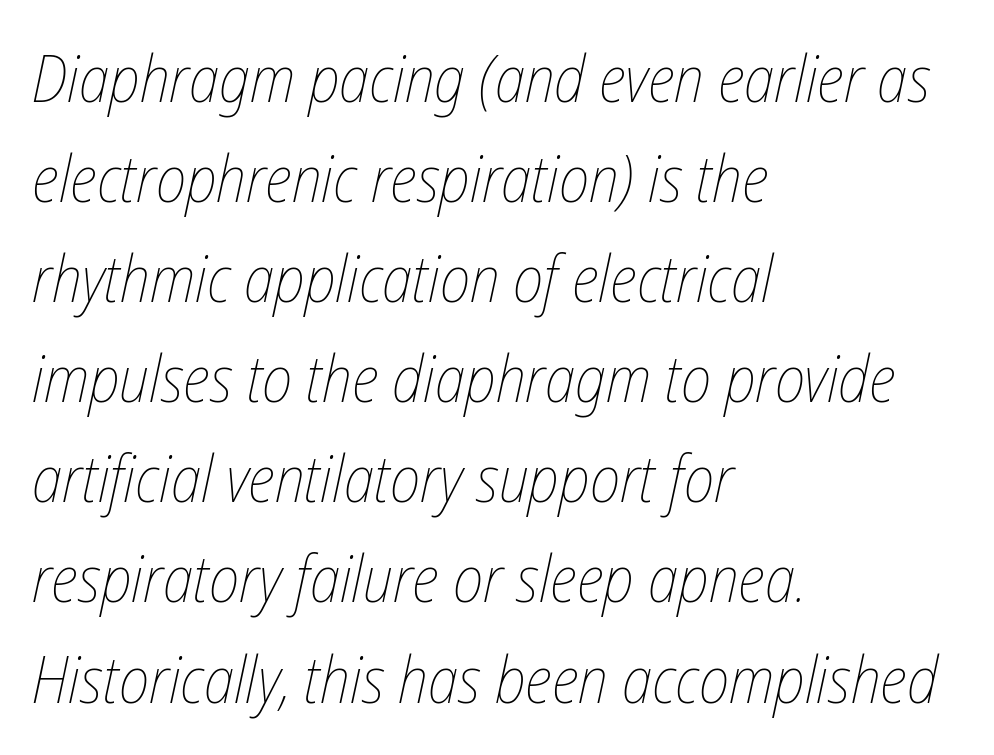
Q: Is the text bold? A: No.
Q: Is the text italic (slanted)? A: Yes, it leans right by about 12 degrees.
Q: Is the text underlined? A: No.
Q: How is the paragraph aligned? A: Left-aligned.
Q: Is the spacing between letters normal or unusually wide? A: Normal.
Q: Is the spacing between lines tight, normal or loose? A: Normal.
Q: Width (condensed, normal, or wide)? A: Condensed.
Q: Stroke contrast? A: Low.
Q: x-height? A: Medium.
Q: Monospaced? A: No.
